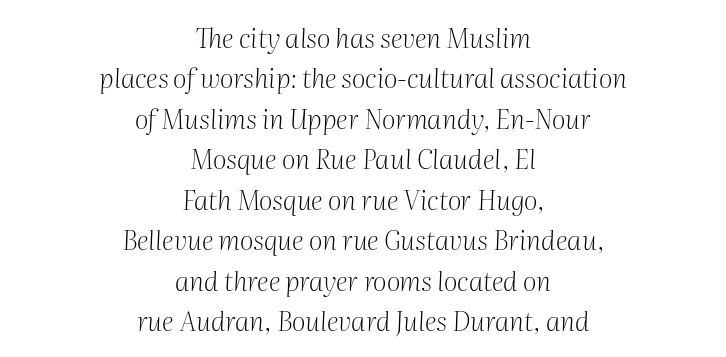
If you measured baseline to baseline, you'd find a middling distance. Default kerning and tracking; the words read as compact shapes. The foot of each line stays bare and open. Compared with a typical body face, this is equally light or lighter still.
